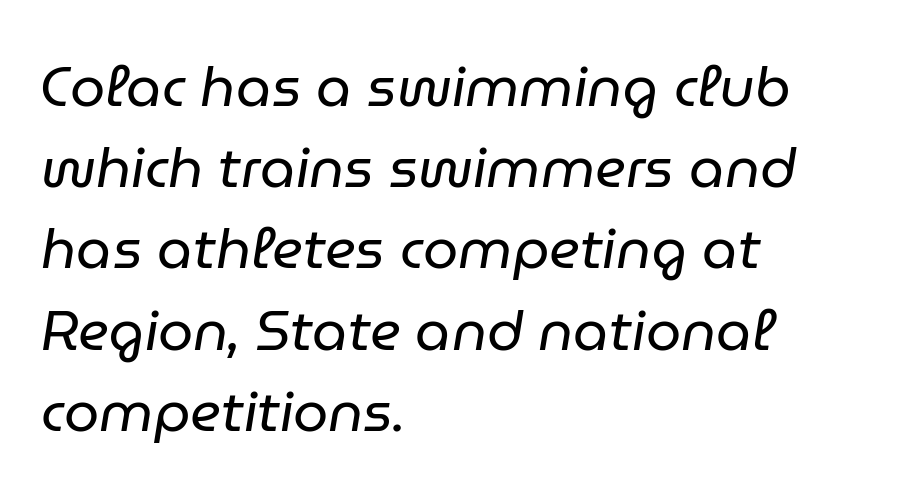
The image shows 56 px regular-weight type, italic (leaning right); set left-aligned, normal line spacing (1.45x), normal letter spacing, not underlined; low stroke contrast and a medium x-height.
